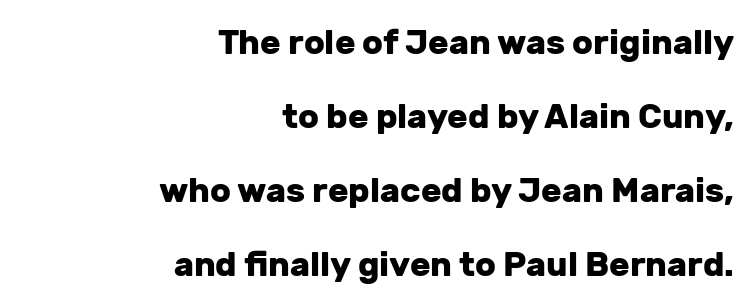
Q: Is the text bold? A: Yes.
Q: Is the text italic (slanted)? A: No, it is upright.
Q: Is the typeface a serif or a sans-serif typeface? A: Sans-serif.
Q: Is the text underlined? A: No.
Q: How is the paragraph aligned? A: Right-aligned.
Q: Is the spacing between letters normal or unusually wide? A: Normal.
Q: Is the spacing between lines tight, normal or loose? A: Loose.
Q: Width (condensed, normal, or wide)? A: Normal.
Q: Stroke contrast? A: Low.
Q: x-height? A: Medium.
Q: Monospaced? A: No.
